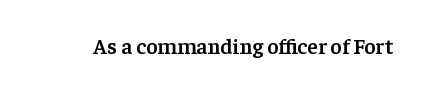
Q: Is the text bold? A: Semi-bold.
Q: Is the text italic (slanted)? A: No, it is upright.
Q: Is the text underlined? A: No.
Q: Is the spacing between letters normal or unusually wide? A: Normal.
